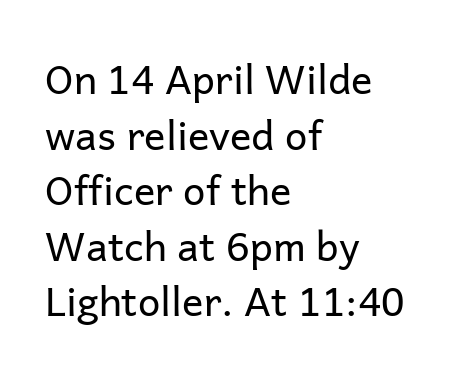
{"serif": "no", "italic": "no", "bold": "no", "weight": "regular", "width": "normal", "stroke_contrast": "low", "x_height": "medium", "monospaced": "no", "underline": "no", "align": "left", "line_spacing": "normal", "line_spacing_ratio": 1.39, "letter_spacing": "normal", "letter_spacing_em": 0.0, "glyph_px": 40}
